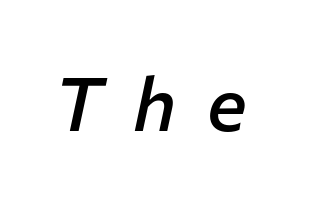
{"italic": "yes", "lean": "right", "slant_degrees": 12, "bold": "semi", "weight": "semibold", "width": "normal", "stroke_contrast": "low", "x_height": "medium", "monospaced": "no", "underline": "no", "letter_spacing": "wide", "letter_spacing_em": 0.41, "glyph_px": 75}
